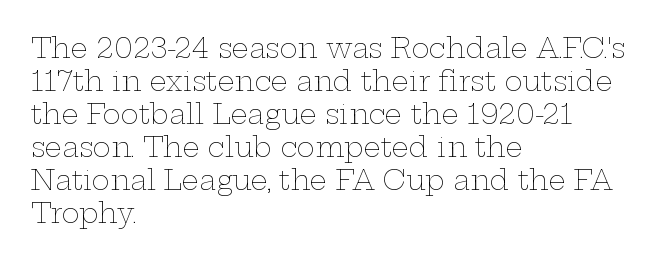
The type sits square on the baseline with zero lean. All the whitespace from short lines collects on the right. Students, note that the glyphs here touch the page at normal intervals. Weight class: somewhere from thin through regular. The foot of each line stays bare and open.
